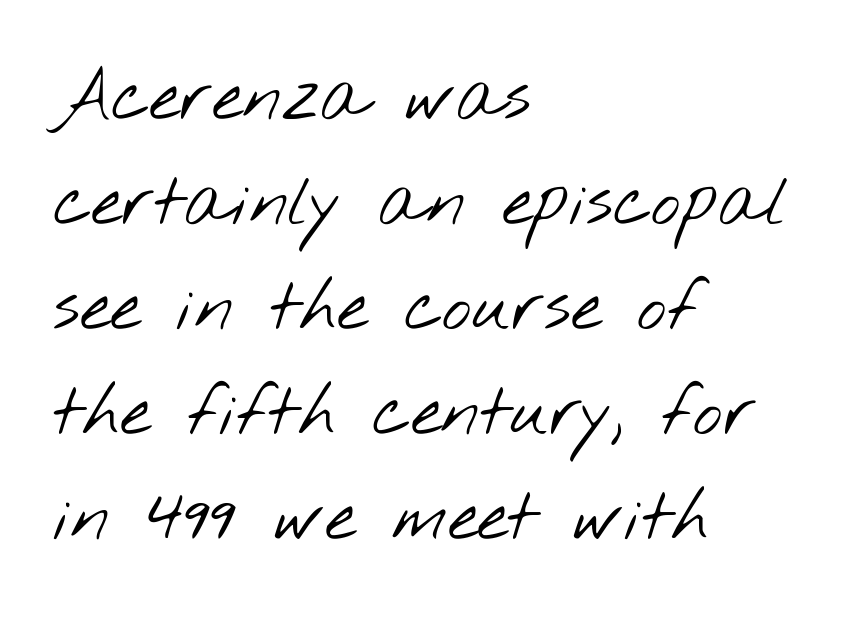
The line texture is even and compact thanks to regular tracking. You could not count columns in this text — the font is proportionally spaced. Interline gaps are of average width in this sample. No letter is thick-stroked: the sample isn't bold. This rendering uses left alignment, leaving the right contour irregular.
